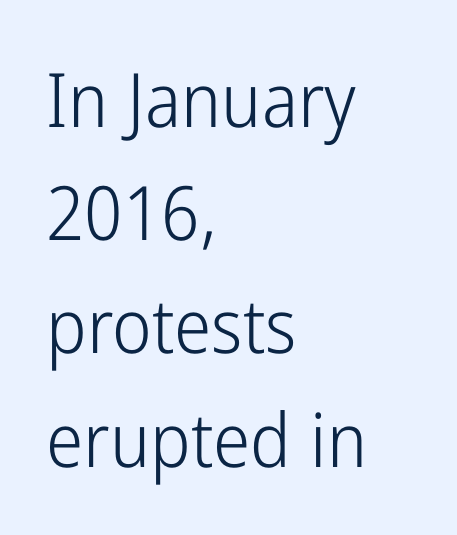
The image shows 75 px light, condensed sans-serif type, upright; set left-aligned, normal line spacing (1.51x), normal letter spacing, not underlined; low stroke contrast and a medium x-height.
